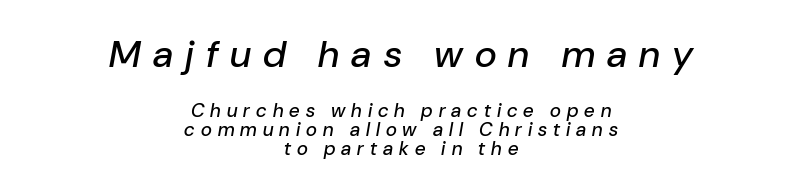
Q: Is the text italic (slanted)? A: Yes, it leans right by about 10 degrees.
Q: Is the text underlined? A: No.
Q: How is the paragraph aligned? A: Centered.
Q: Is the spacing between letters normal or unusually wide? A: Unusually wide.
Q: Is the spacing between lines tight, normal or loose? A: Tight.
Q: Which block of text is set in a larger size, the first (top) or the second (bottom)? A: The first (top) one.
Q: Width (condensed, normal, or wide)? A: Normal.
Q: Stroke contrast? A: Low.
Q: x-height? A: Medium.
Q: Monospaced? A: No.
